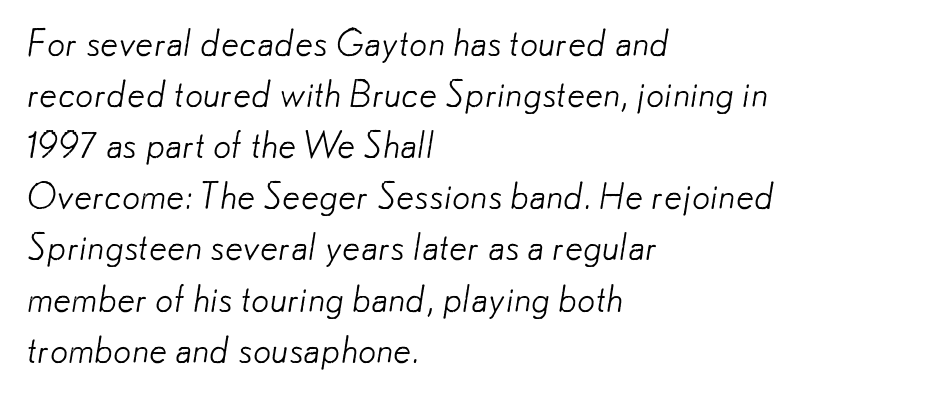
Q: Is the text bold? A: No.
Q: Is the typeface a serif or a sans-serif typeface? A: Sans-serif.
Q: Is the text underlined? A: No.
Q: How is the paragraph aligned? A: Left-aligned.
Q: Is the spacing between letters normal or unusually wide? A: Normal.
Q: Is the spacing between lines tight, normal or loose? A: Normal.
Q: Width (condensed, normal, or wide)? A: Normal.
Q: Stroke contrast? A: Low.
Q: x-height? A: Small.
Q: Monospaced? A: No.
